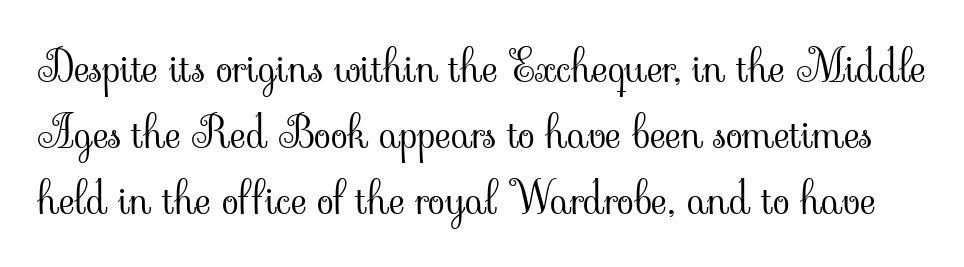
Q: Is the text bold? A: No.
Q: Is the text italic (slanted)? A: No, it is upright.
Q: Is the typeface a serif or a sans-serif typeface? A: Serif.
Q: Is the text underlined? A: No.
Q: Is the spacing between letters normal or unusually wide? A: Normal.
Q: Is the spacing between lines tight, normal or loose? A: Normal.
Q: Width (condensed, normal, or wide)? A: Normal.
Q: Stroke contrast? A: Low.
Q: x-height? A: Small.
Q: Monospaced? A: No.
